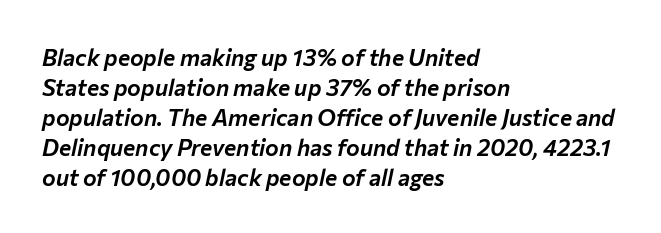
{"italic": "yes", "lean": "right", "slant_degrees": 12, "underline": "no", "align": "left", "line_spacing": "normal", "line_spacing_ratio": 1.3, "letter_spacing": "normal", "letter_spacing_em": 0.0, "glyph_px": 23}
